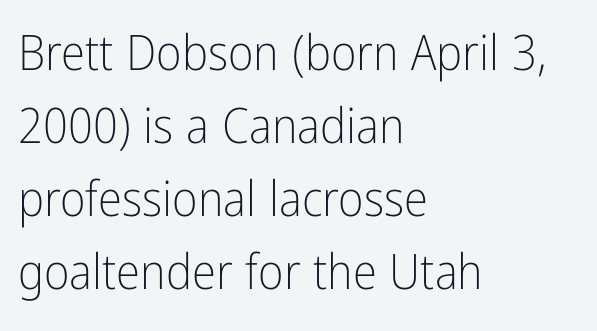
Classification — sans serif. Visually the block forms a straight wall on the left and a jagged coastline on the right. You could call the tracking neutral — neither tight nor loose. The strokes are not fattened; the text isn't bold. This rendering features lettering with no underline.
